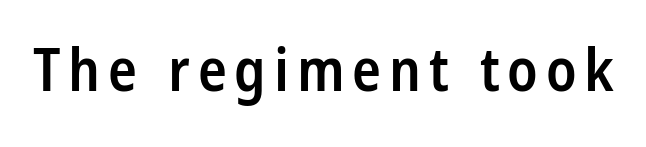
The image shows 60 px semibold, condensed sans-serif type, upright; set not underlined; low stroke contrast and a large x-height.
